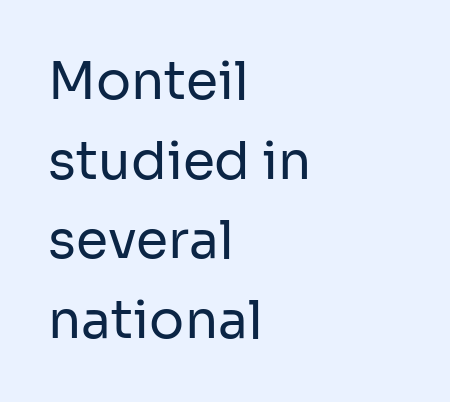
The passage shown is not underscored anywhere. The cut favours lightness, reaching ordinary text weight at its darkest. You could not count columns in this text — the font is proportionally spaced. The line texture is even and compact thanks to regular tracking. This block has exactly the height ordinary leading produces. A student would call this left alignment; a typographer would say flush left, rag right.
